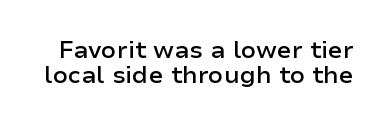
The image shows 24 px text type, upright; set tight line spacing (1.06x), normal letter spacing, not underlined.
